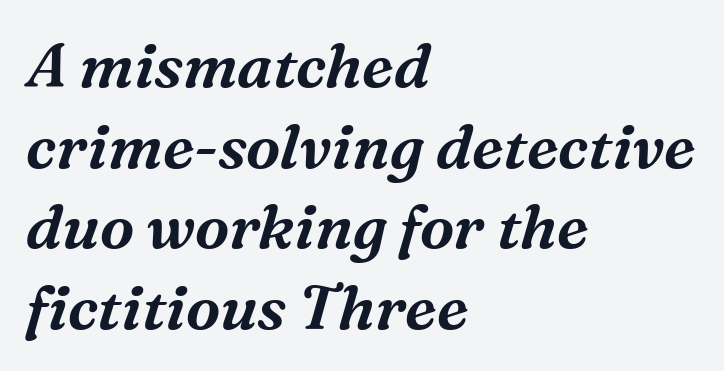
The image shows 62 px serif type, italic (leaning right); set left-aligned, normal line spacing (1.3x), normal letter spacing, not underlined; medium stroke contrast and a medium x-height.
